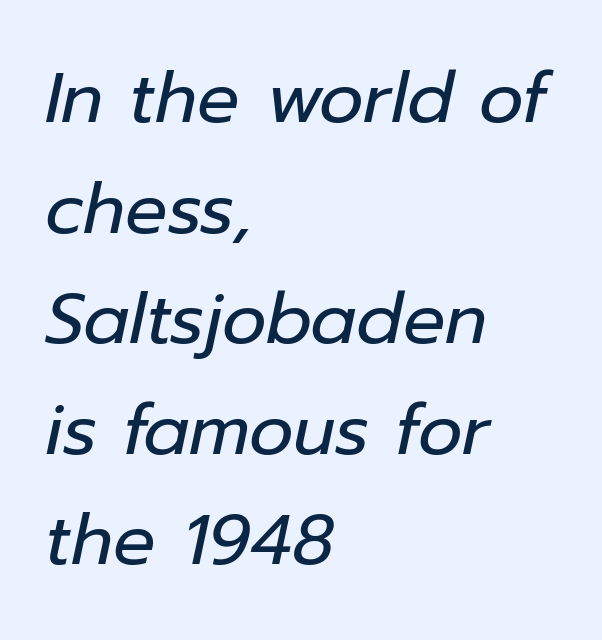
Q: Is the text bold? A: No.
Q: Is the text italic (slanted)? A: Yes, it leans right by about 12 degrees.
Q: Is the text underlined? A: No.
Q: How is the paragraph aligned? A: Left-aligned.
Q: Is the spacing between letters normal or unusually wide? A: Normal.
Q: Is the spacing between lines tight, normal or loose? A: Normal.
Q: Width (condensed, normal, or wide)? A: Normal.
Q: Stroke contrast? A: Low.
Q: x-height? A: Medium.
Q: Monospaced? A: No.
